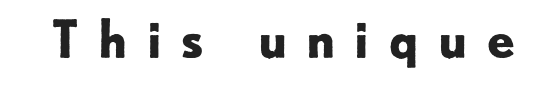
The image shows 51 px bold sans-serif type, upright; set unusually wide letter spacing (+0.37 em), not underlined; low stroke contrast and a small x-height.
